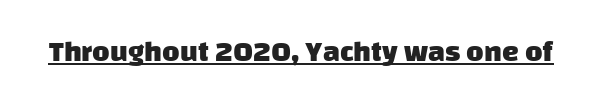
The image shows 30 px heavy sans-serif type; set normal letter spacing, underlined; low stroke contrast and a large x-height.
